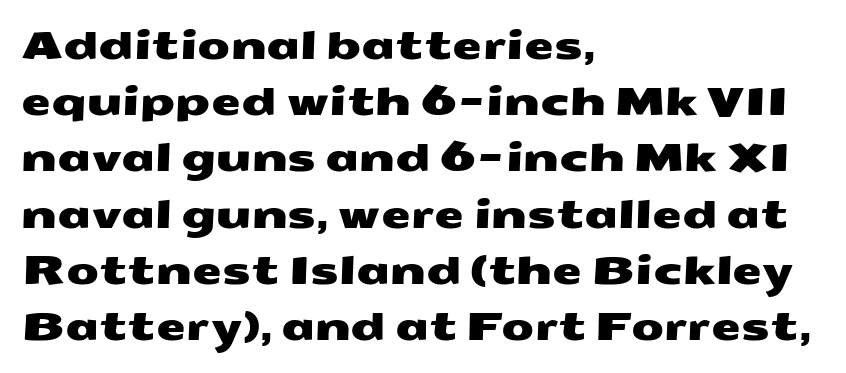
These lines stack with their left ends in a neat column. Descenders are the only things crossing below the line. Letter spacing: default. The block of text has a typical density, with ordinary space between rows. These lines are rendered in a variable-pitch font.
